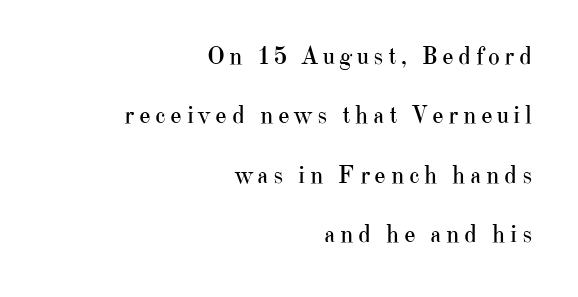
{"italic": "no", "bold": "no", "underline": "no", "align": "right", "line_spacing": "loose", "line_spacing_ratio": 2.38, "glyph_px": 25}
